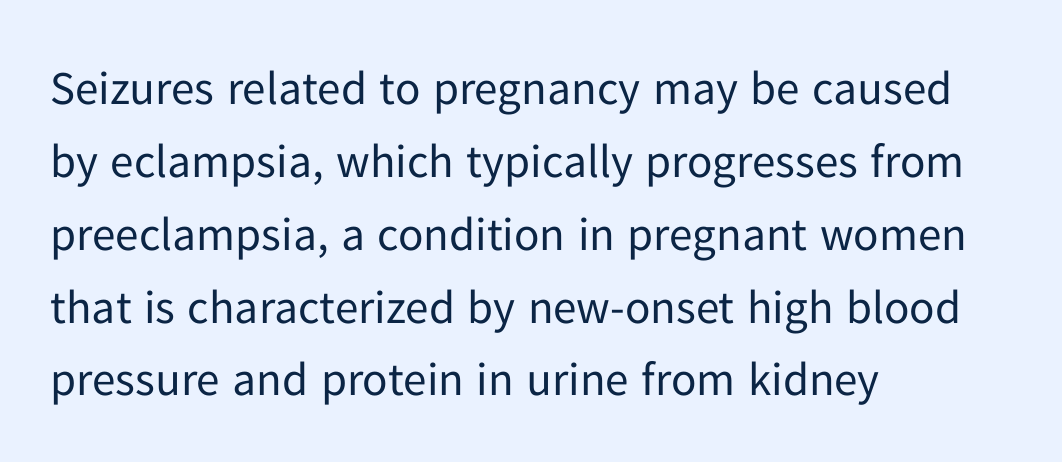
{"serif": "no", "italic": "no", "bold": "no", "weight": "regular", "width": "normal", "stroke_contrast": "low", "x_height": "medium", "monospaced": "no", "underline": "no", "align": "left", "line_spacing": "normal", "line_spacing_ratio": 1.55, "letter_spacing": "normal", "letter_spacing_em": 0.0, "glyph_px": 47}
